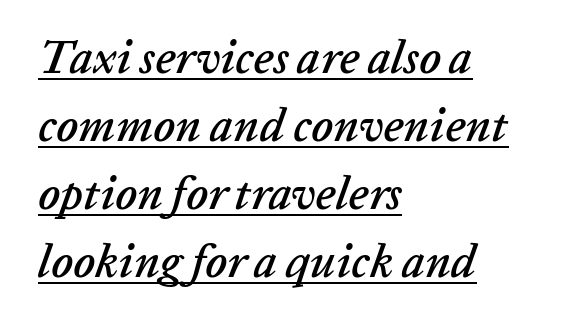
Varying glyph widths throughout — classic text-font behaviour. Evenly set lines give the paragraph a standard silhouette. The passage shown has conventional tracking throughout. The compositor pushed each line to the left boundary. The passage shown is underscored from start to finish.
